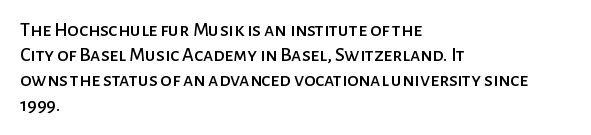
Q: Is the text italic (slanted)? A: No, it is upright.
Q: Is the text underlined? A: No.
Q: How is the paragraph aligned? A: Left-aligned.
Q: Is the spacing between letters normal or unusually wide? A: Normal.
Q: Is the spacing between lines tight, normal or loose? A: Normal.
